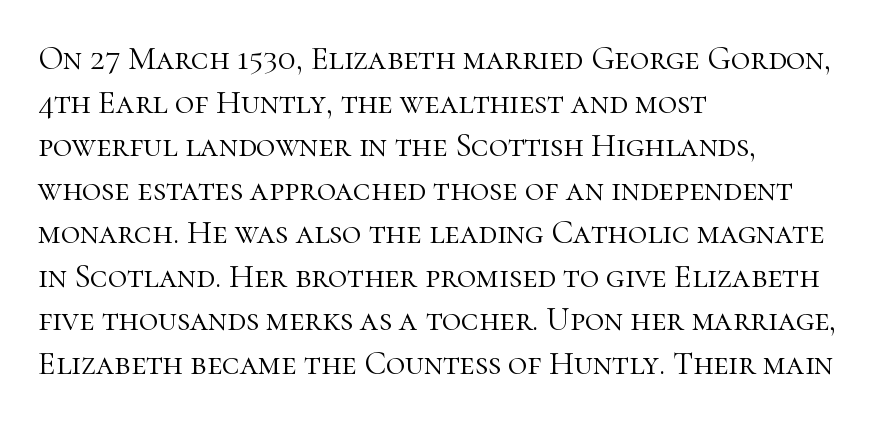
{"serif": "yes", "italic": "no", "bold": "no", "weight": "light", "width": "normal", "stroke_contrast": "high", "x_height": "medium", "monospaced": "no", "underline": "no", "align": "left", "line_spacing": "normal", "line_spacing_ratio": 1.32, "letter_spacing": "normal", "letter_spacing_em": 0.0, "glyph_px": 33}
